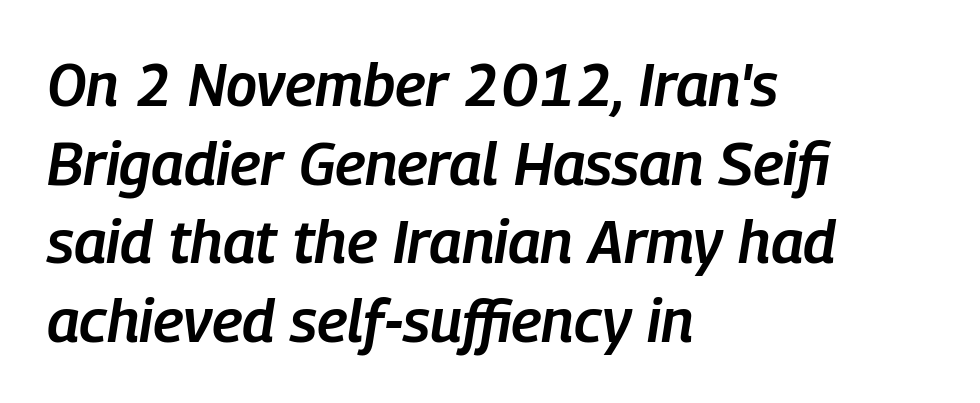
Q: Is the text bold? A: Semi-bold.
Q: Is the text italic (slanted)? A: Yes, it leans right by about 9 degrees.
Q: Is the text underlined? A: No.
Q: How is the paragraph aligned? A: Left-aligned.
Q: Is the spacing between letters normal or unusually wide? A: Normal.
Q: Is the spacing between lines tight, normal or loose? A: Normal.
Q: Width (condensed, normal, or wide)? A: Condensed.
Q: Stroke contrast? A: Low.
Q: x-height? A: Medium.
Q: Monospaced? A: No.
